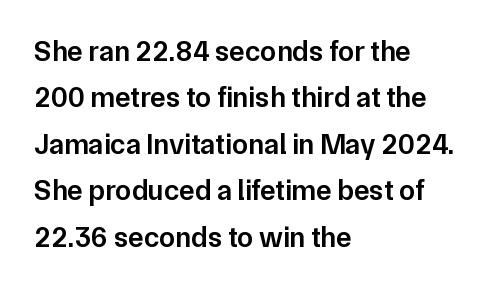
The image shows 29 px semibold sans-serif type, upright; set left-aligned, normal line spacing (1.6x), normal letter spacing, not underlined; low stroke contrast and a medium x-height.
